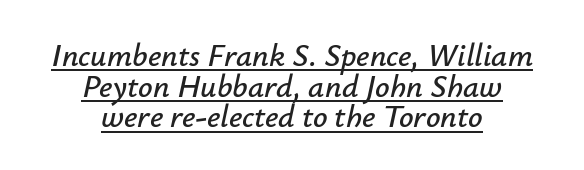
The image shows 32 px text type, italic (leaning right); set centered, tight line spacing (0.96x), normal letter spacing, underlined; low stroke contrast and a small x-height.
